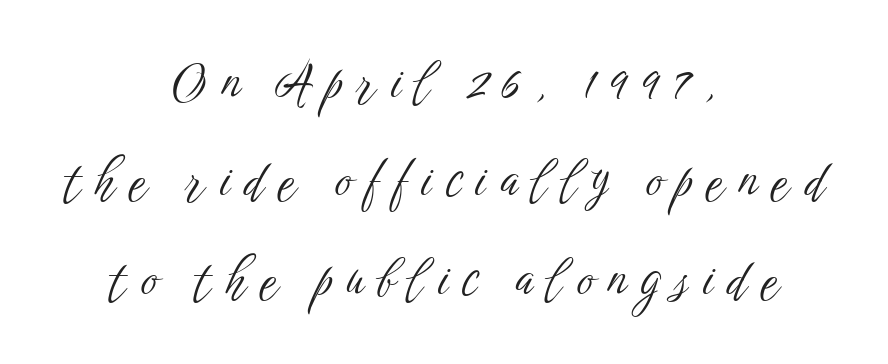
{"serif": "no", "bold": "no", "weight": "light", "width": "condensed", "stroke_contrast": "low", "x_height": "medium", "monospaced": "no", "underline": "no", "align": "center", "line_spacing": "loose", "line_spacing_ratio": 1.97, "letter_spacing": "wide", "letter_spacing_em": 0.29, "glyph_px": 50}
